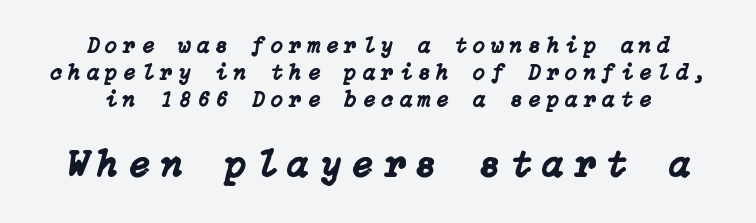
{"italic": "yes", "lean": "right", "slant_degrees": 15, "width": "normal", "stroke_contrast": "low", "x_height": "medium", "underline": "no", "line_spacing_ratio": 1.23, "letter_spacing": "wide", "letter_spacing_em": 0.29, "larger_block": "second", "size_ratio": 1.73, "glyph_px": 38}
